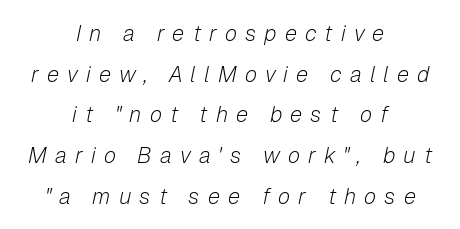
The image shows 22 px text type, italic (leaning right); set centered, line spacing 1.85x, unusually wide letter spacing (+0.37 em), not underlined.
